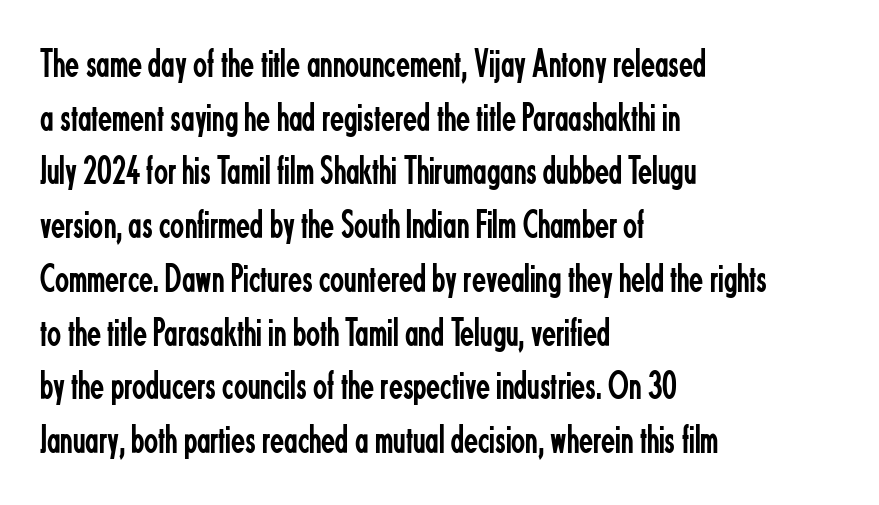
Q: Is the text bold? A: No.
Q: Is the text italic (slanted)? A: No, it is upright.
Q: Is the typeface a serif or a sans-serif typeface? A: Sans-serif.
Q: Is the text underlined? A: No.
Q: How is the paragraph aligned? A: Left-aligned.
Q: Is the spacing between letters normal or unusually wide? A: Normal.
Q: Is the spacing between lines tight, normal or loose? A: Normal.
Q: Width (condensed, normal, or wide)? A: Condensed.
Q: Stroke contrast? A: Low.
Q: x-height? A: Small.
Q: Monospaced? A: No.
